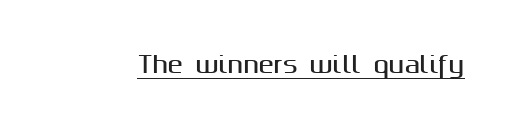
{"italic": "no", "underline": "yes", "letter_spacing": "normal", "letter_spacing_em": 0.0, "glyph_px": 23}
